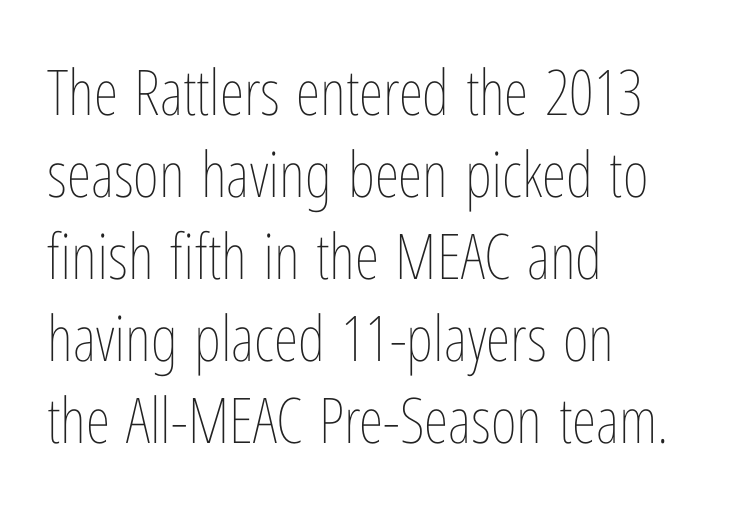
Standard letterfit; no display-style spreading of the glyphs. Ordinary non-slanted type is in use. The passage shown stacks its lines at a standard gap. Reading down the block, your eye returns to a fixed left position each line. A typesetter would call this proportional, since set widths differ per character. A quiet, ordinary-to-light weight characterises the typeface.
